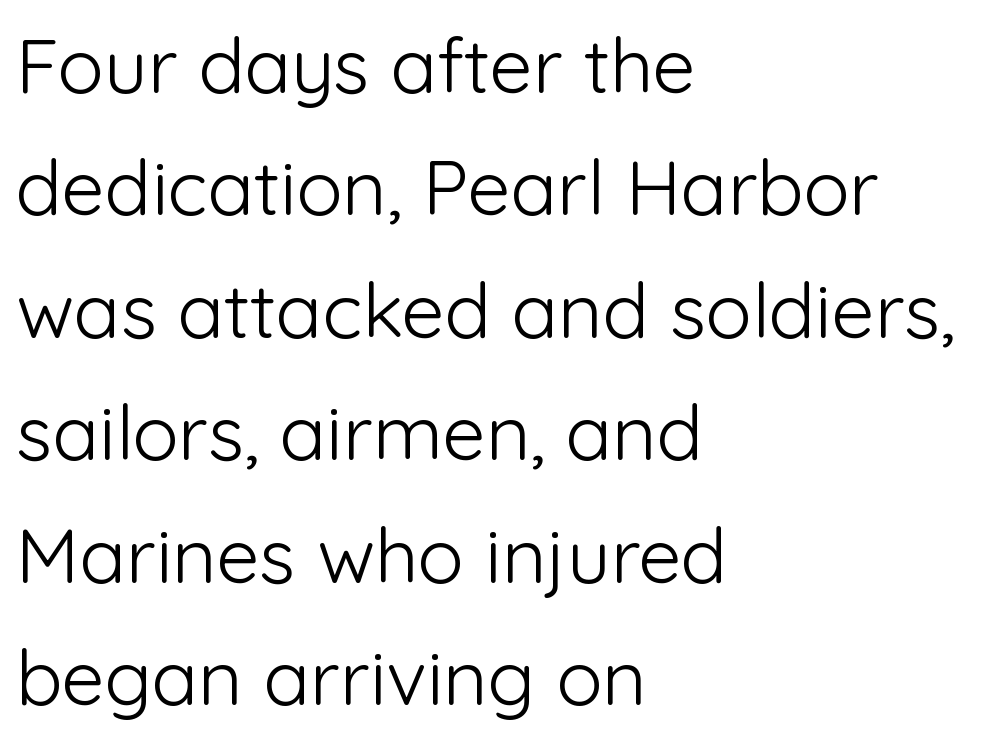
The image shows 77 px light sans-serif type, upright; set left-aligned, normal line spacing (1.59x), normal letter spacing, not underlined; low stroke contrast and a medium x-height.
